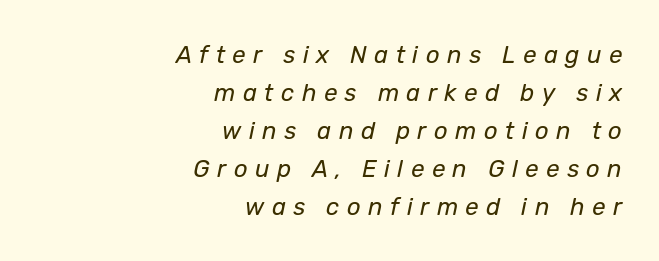
The designer left line spacing at the default. These lines were composed using italics. Short note: letters widely spaced. The font is comparable to plain body text, perhaps lighter.
